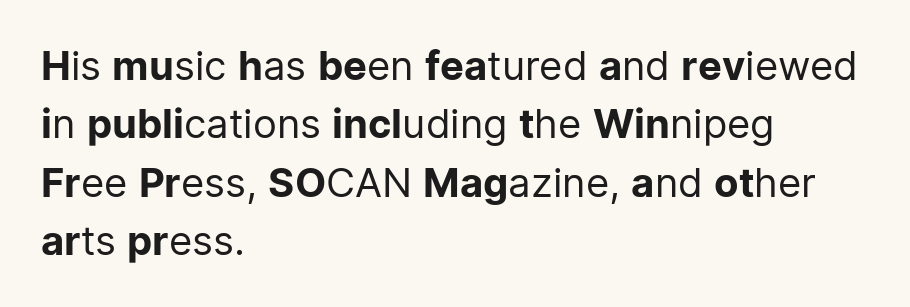
The image shows 40 px regular-weight sans-serif type, upright; set left-aligned, normal line spacing (1.46x), normal letter spacing, not underlined; low stroke contrast and a medium x-height.
